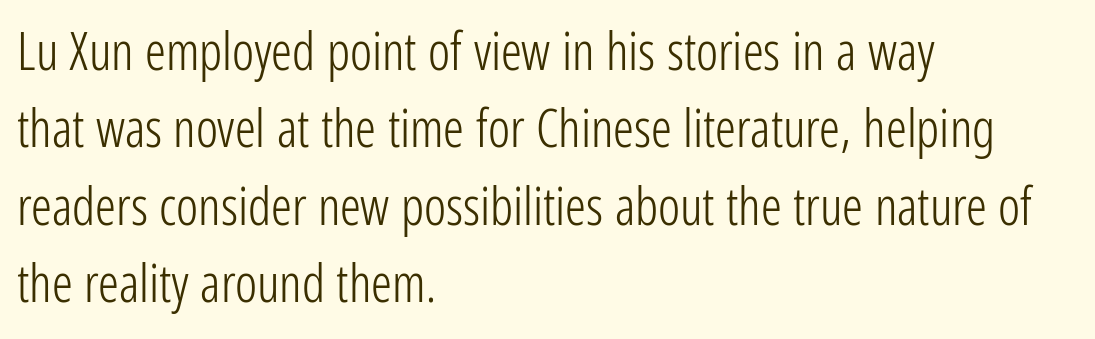
Look at the tracking — it's just the regular setting, nothing added. Alignment: flush left. Leading: standard. Is this a fixed-width face? No — the glyphs have proportional, varying widths. Notice how the stems are strictly vertical — no italics here.
